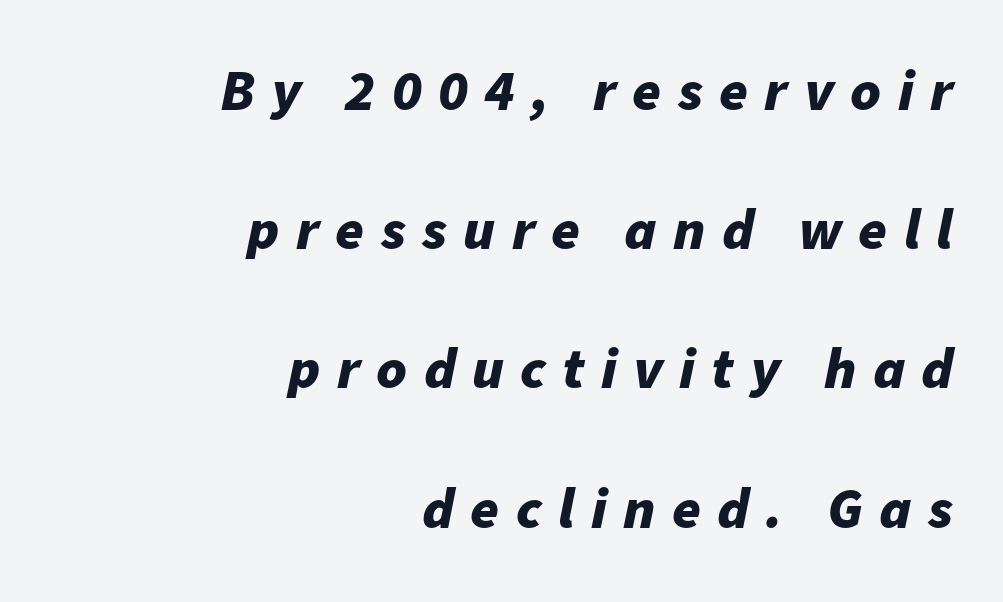
You can tell it's italic because the verticals aren't actually vertical. Note the varied advance widths — an 'i' is clearly narrower than an 'm'. No word sits above an underline. The rendering uses a large line-height, opening up the rows.
